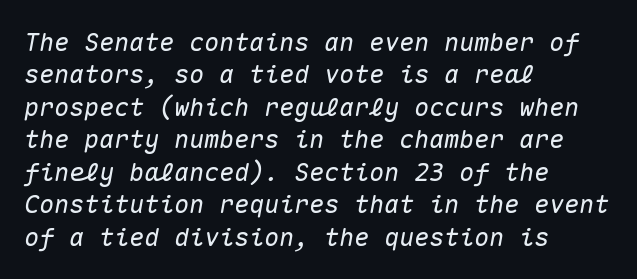
{"italic": "yes", "lean": "right", "slant_degrees": 10, "underline": "no", "align": "left", "line_spacing": "normal", "line_spacing_ratio": 1.3, "letter_spacing": "normal", "letter_spacing_em": 0.0, "glyph_px": 25}
